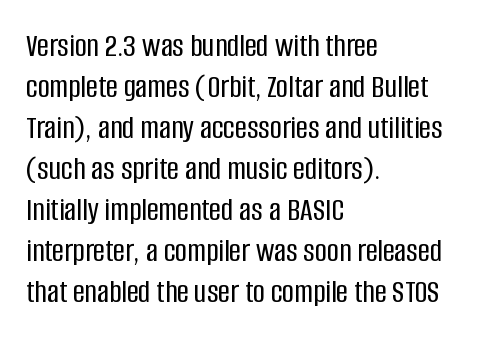
Standard letterfit; no display-style spreading of the glyphs. The characters display no serif detailing; their extremities are plain. Looks like regular typesetting: each glyph gets only the width it needs. The ragged edge is on the right, which tells us the setting is flush left. Words float on clear page, feet unadorned. Vertical strokes here are truly vertical.
